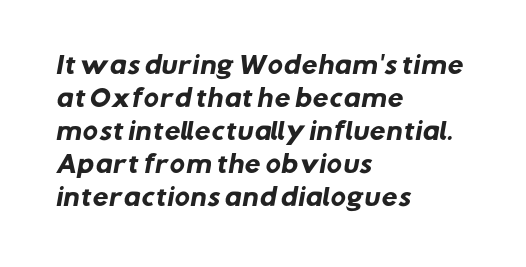
The image shows 23 px bold type; set left-aligned, normal line spacing (1.44x), normal letter spacing, not underlined.
